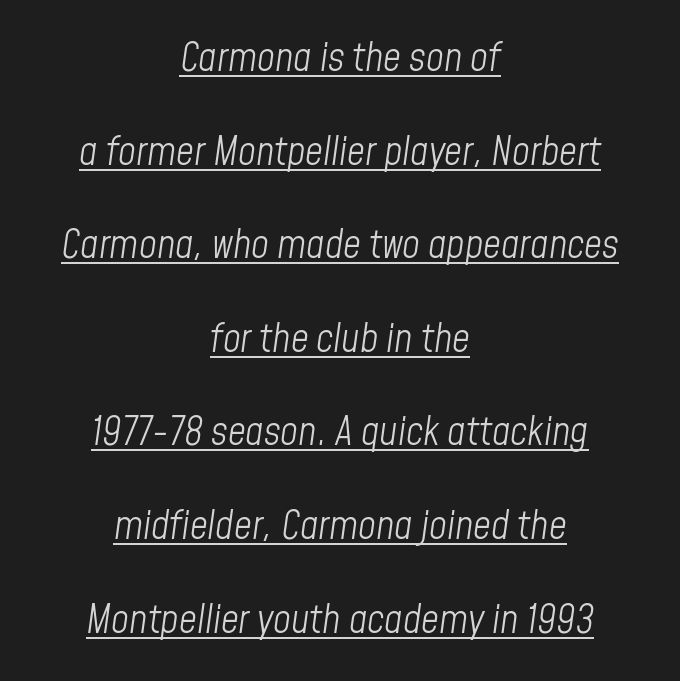
The image shows 39 px light, condensed type, italic (leaning right); set centered, loose line spacing (2.4x), normal letter spacing, underlined; low stroke contrast and a medium x-height.
